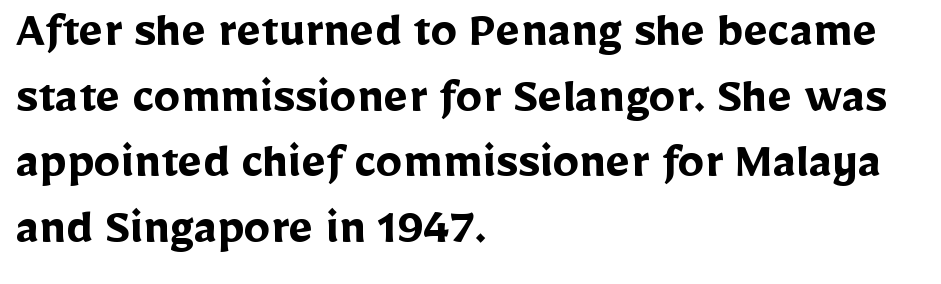
Look at the bottom of the vertical strokes: they stop flat, with no serifs. The rendering uses a bold face; every stroke is thick and dark. The passage is arranged the way most books set body copy — flush left. Descenders hang freely into open space.
